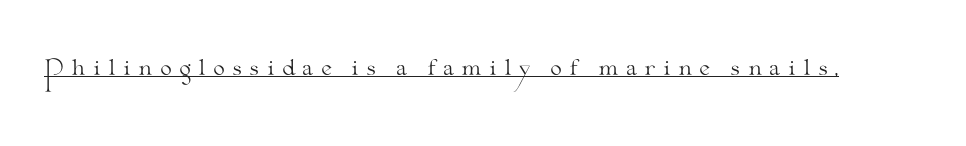
Is there an underline? Yes — a line sits under the letters. Is the stroke heavy? The answer is a plain regular-or-lighter. In terms of letterspacing, this is a distinctly airy, spread setting. The letters stand straight up with perfectly vertical stems.
